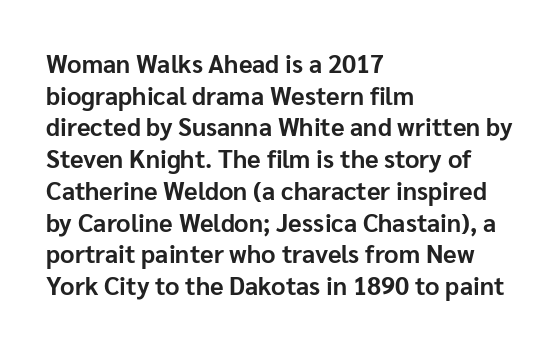
{"italic": "no", "bold": "yes", "underline": "no", "align": "left", "line_spacing": "normal", "line_spacing_ratio": 1.27, "letter_spacing": "normal", "letter_spacing_em": 0.0, "glyph_px": 25}
